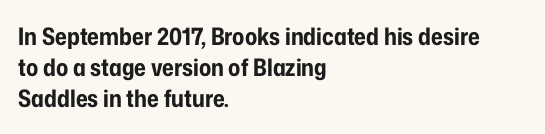
Every letter is thick-stroked: bold, no question. Line starts are locked; line ends wander. What's the leading like? Ordinary, nothing unusual. Glance below the letters and you will spot only blank space.
